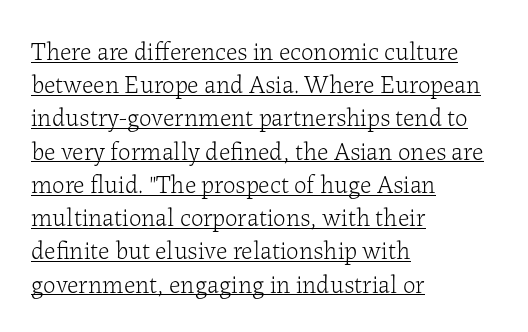
{"italic": "no", "bold": "no", "underline": "yes", "align": "left", "line_spacing": "normal", "line_spacing_ratio": 1.33, "letter_spacing": "normal", "letter_spacing_em": 0.0, "glyph_px": 25}
